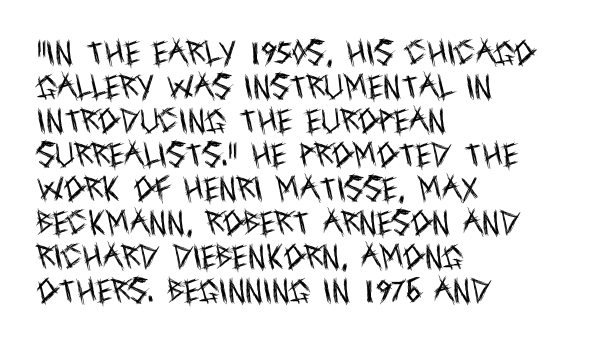
Vertically, the passage feels balanced, rows spaced as you'd expect. The strip under each line holds only bare page. Weight: in the light-to-regular range. Glyph-to-glyph distance matches everyday printed text.
